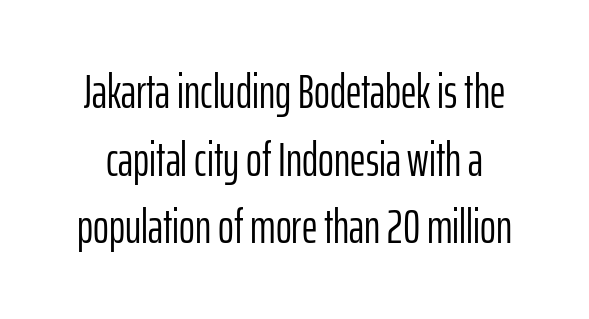
Q: Is the text bold? A: No.
Q: Is the text italic (slanted)? A: No, it is upright.
Q: Is the typeface a serif or a sans-serif typeface? A: Sans-serif.
Q: Is the text underlined? A: No.
Q: Is the spacing between letters normal or unusually wide? A: Normal.
Q: Is the spacing between lines tight, normal or loose? A: Normal.
Q: Width (condensed, normal, or wide)? A: Condensed.
Q: Stroke contrast? A: Low.
Q: x-height? A: Medium.
Q: Monospaced? A: No.
